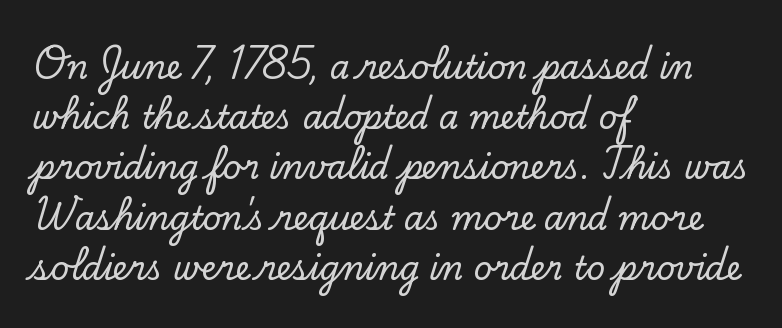
This sample uses plain, unmodified letter spacing. A clean baseline with only descenders dipping below it. Note the varied advance widths — an 'i' is clearly narrower than an 'm'. Does the leading feel generous? No, just average. This rendering employs a face with finishing strokes, i.e., a serif.
